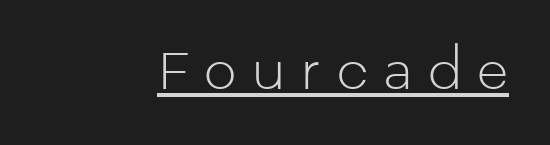
Q: Is the text bold? A: No.
Q: Is the text italic (slanted)? A: No, it is upright.
Q: Is the typeface a serif or a sans-serif typeface? A: Sans-serif.
Q: Is the text underlined? A: Yes.
Q: Is the spacing between letters normal or unusually wide? A: Unusually wide.
Q: Width (condensed, normal, or wide)? A: Normal.
Q: Stroke contrast? A: Low.
Q: x-height? A: Medium.
Q: Monospaced? A: No.
